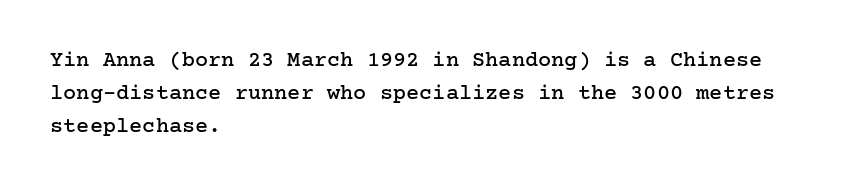
The specimen omits any rule beneath the text block's lines. Is the letter spacing exaggerated? No — it looks like the ordinary default. The typography opts for an upright posture over an oblique one. The rag falls on the right side of this text block. Baseline-to-baseline distance is the conventional proportion of letter height.
